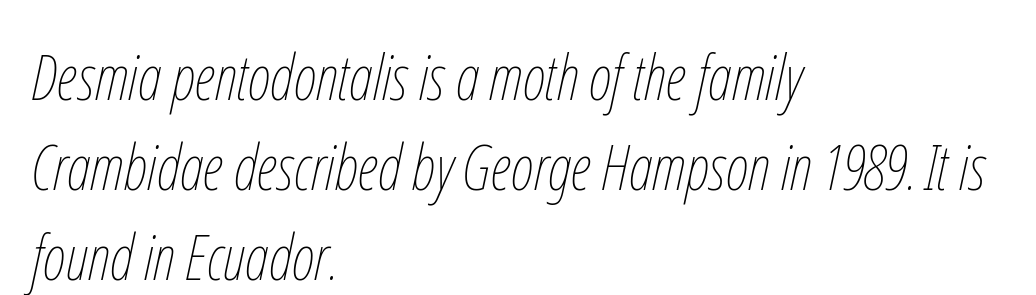
Q: Is the text bold? A: No.
Q: Is the text italic (slanted)? A: Yes, it leans right by about 12 degrees.
Q: Is the text underlined? A: No.
Q: How is the paragraph aligned? A: Left-aligned.
Q: Is the spacing between letters normal or unusually wide? A: Normal.
Q: Is the spacing between lines tight, normal or loose? A: Normal.
Q: Width (condensed, normal, or wide)? A: Condensed.
Q: Stroke contrast? A: Low.
Q: x-height? A: Medium.
Q: Monospaced? A: No.
